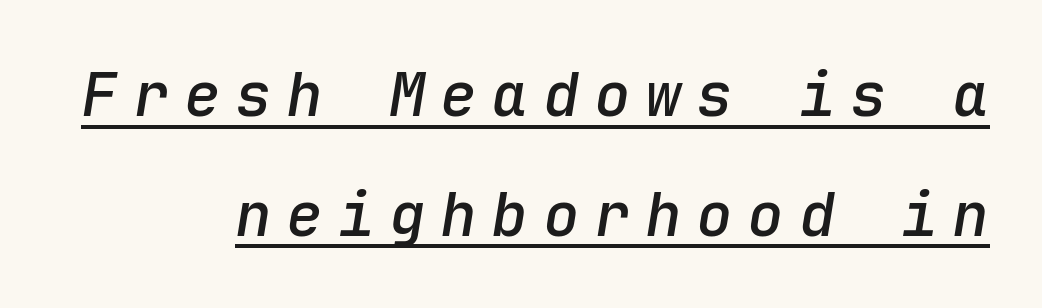
{"italic": "yes", "lean": "right", "slant_degrees": 9, "bold": "semi", "weight": "semibold", "width": "normal", "stroke_contrast": "low", "x_height": "medium", "monospaced": "yes", "underline": "yes", "align": "right", "line_spacing": "loose", "line_spacing_ratio": 1.96, "letter_spacing": "wide", "letter_spacing_em": 0.24, "glyph_px": 61}
